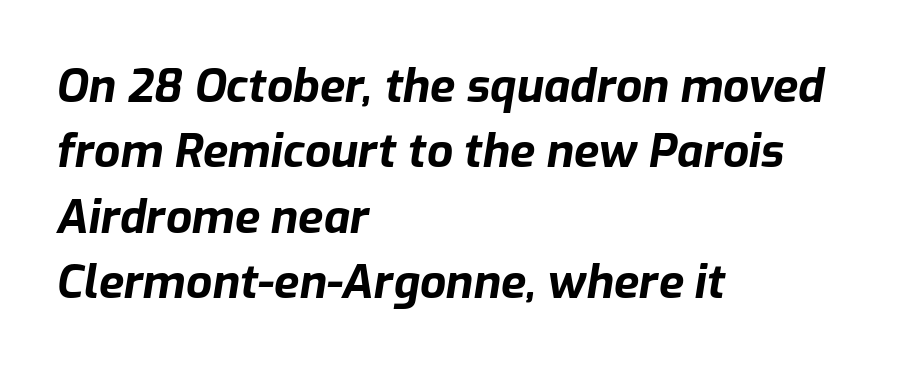
There is no visible air inserted between adjacent glyphs. Compared with an ordinary text face, these strokes are far heavier — a full bold. These lines sit exactly where default settings would place them. Each letter keeps its own natural width here, so spacing adapts to shape.
